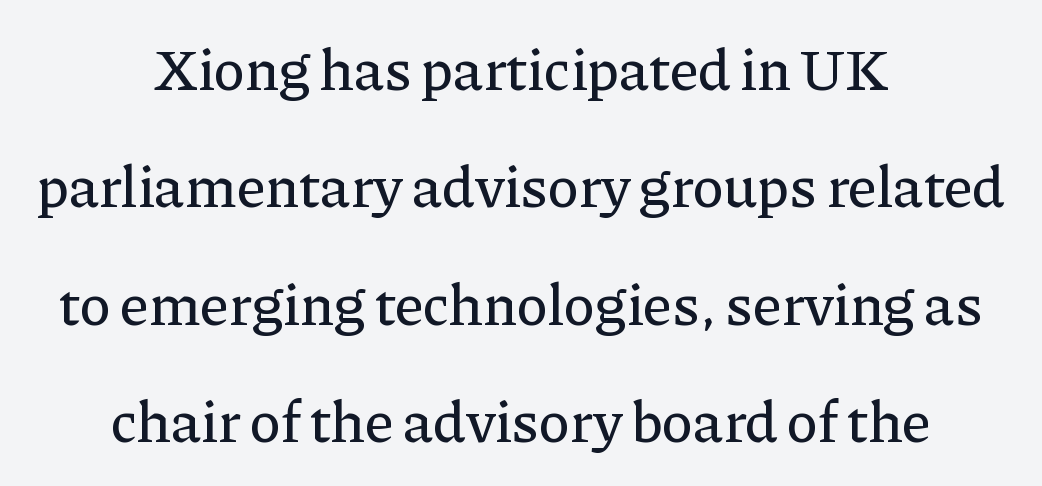
{"serif": "yes", "italic": "no", "width": "normal", "stroke_contrast": "low", "x_height": "medium", "monospaced": "no", "underline": "no", "align": "center", "line_spacing": "loose", "line_spacing_ratio": 1.99, "letter_spacing": "normal", "letter_spacing_em": 0.0, "glyph_px": 59}
